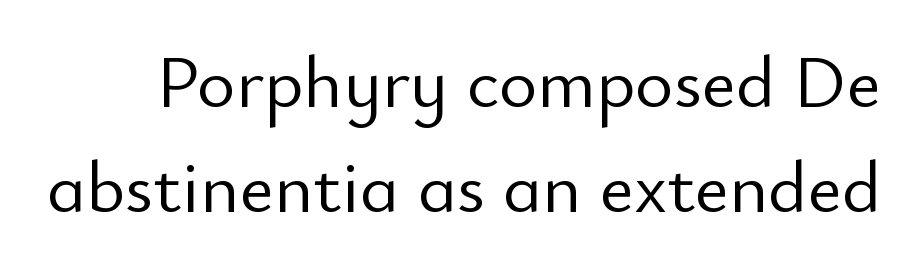
Q: Is the text bold? A: No.
Q: Is the text italic (slanted)? A: No, it is upright.
Q: Is the typeface a serif or a sans-serif typeface? A: Sans-serif.
Q: Is the text underlined? A: No.
Q: Is the spacing between letters normal or unusually wide? A: Normal.
Q: Is the spacing between lines tight, normal or loose? A: Normal.
Q: Width (condensed, normal, or wide)? A: Normal.
Q: Stroke contrast? A: Low.
Q: x-height? A: Small.
Q: Monospaced? A: No.
